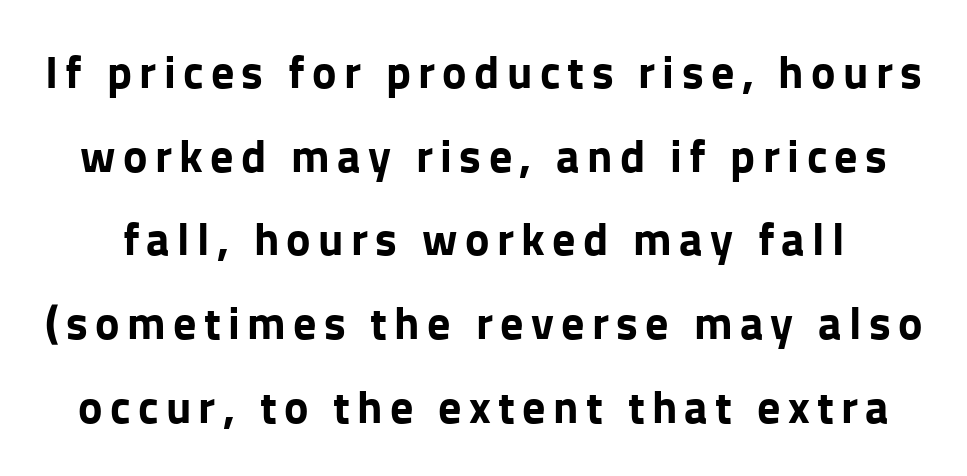
Style check: upright. Examine the stroke ends and you'll find no serifs. These lines are rendered in a variable-pitch font. The sample has been set heavy, in full bold. The specimen omits any rule beneath the text block's lines.
